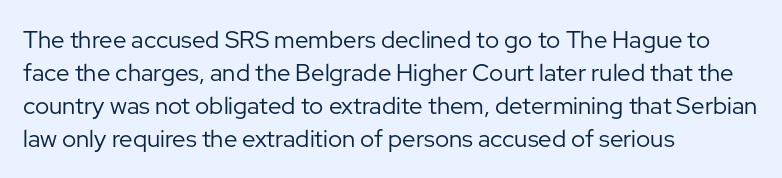
These lines stack with their left ends in a neat column. Letters rest on an invisible, unmarked baseline. The lines sit at an ordinary, default distance from one another. The type sits square on the baseline with zero lean. No letter is thick-stroked: the sample isn't bold. Default kerning and tracking; the words read as compact shapes.
